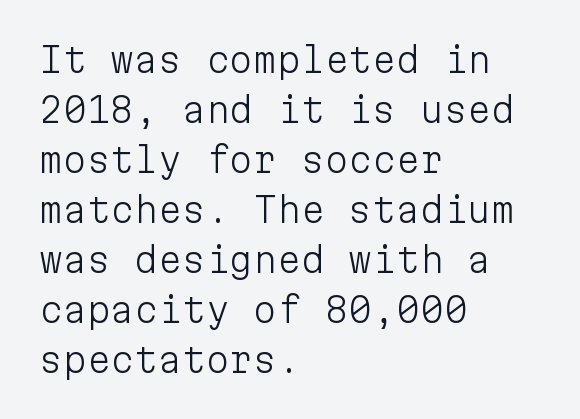
The image shows 34 px light sans-serif type, upright, monospaced; set left-aligned, normal line spacing (1.47x), normal letter spacing, not underlined; low stroke contrast and a medium x-height.
